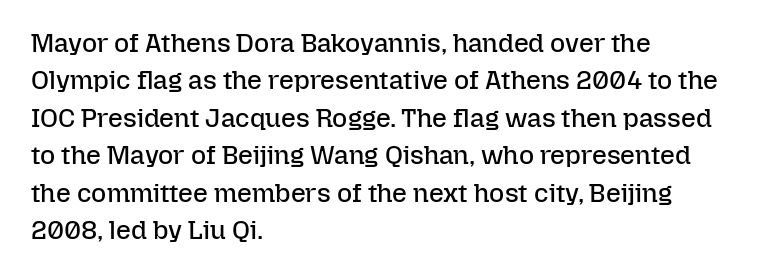
Is the letter spacing exaggerated? No — it looks like the ordinary default. This block has exactly the height ordinary leading produces. This is the regular roman posture of the typeface. Weight: not bold — regular or lighter.
